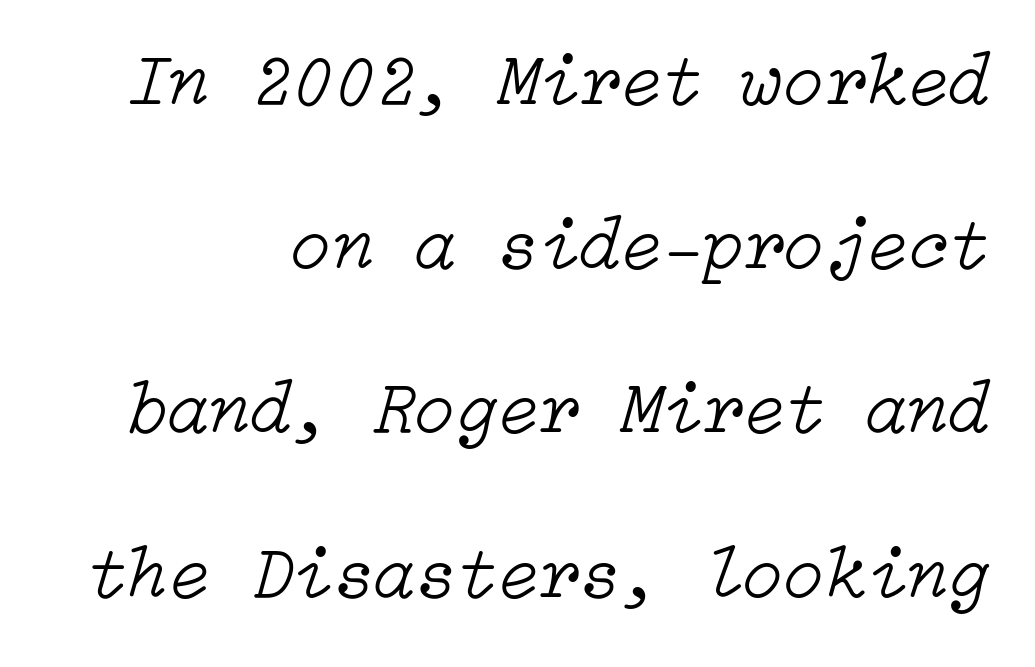
{"italic": "yes", "lean": "right", "slant_degrees": 15, "bold": "no", "weight": "light", "width": "normal", "stroke_contrast": "low", "x_height": "medium", "underline": "no", "align": "right", "line_spacing": "loose", "line_spacing_ratio": 2.19, "letter_spacing": "normal", "letter_spacing_em": 0.0, "glyph_px": 75}
